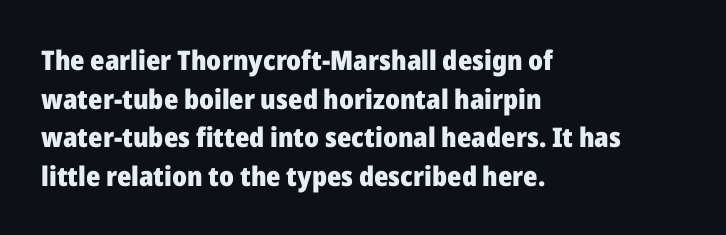
Q: Is the text bold? A: Yes.
Q: Is the text italic (slanted)? A: No, it is upright.
Q: Is the text underlined? A: No.
Q: How is the paragraph aligned? A: Left-aligned.
Q: Is the spacing between letters normal or unusually wide? A: Normal.
Q: Is the spacing between lines tight, normal or loose? A: Normal.
